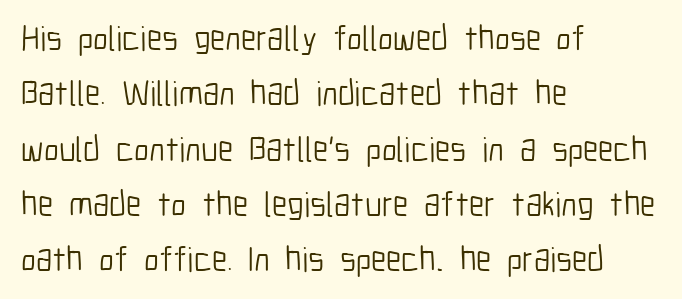
The image shows 35 px light, condensed sans-serif type, upright; set left-aligned, normal line spacing (1.58x), normal letter spacing, not underlined; low stroke contrast and a medium x-height.
